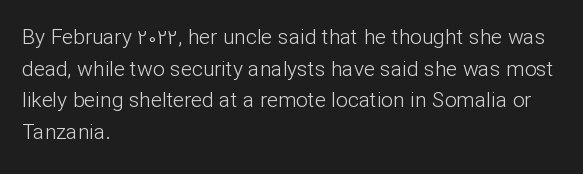
Style check: upright. Leftover space on each line is placed entirely after the last word. The rows are spaced the way most documents space them. The font is comparable to plain body text, perhaps lighter. Honestly, there is no underline to notice here at all. Nobody touched the tracking dial on this one.
